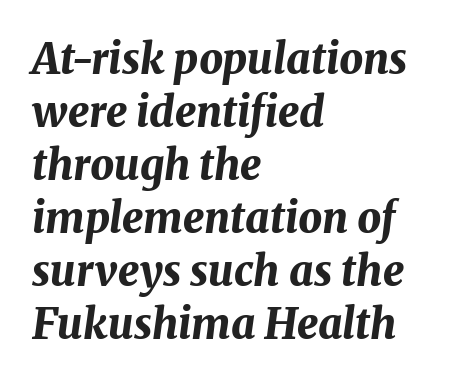
Line starts are locked; line ends wander. In terms of weight, the rendering is a true, heavy bold. A typesetter would call this proportional, since set widths differ per character. Caption: standard tracking, unaltered. The lettering tilts uniformly, giving the passage an italic look. Any mark beneath the type? The region is blank.
